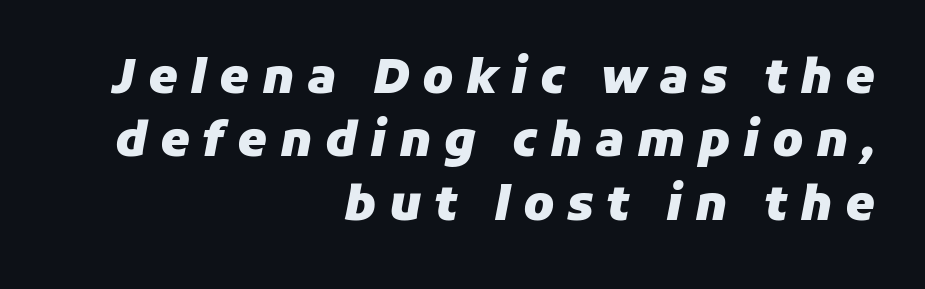
The image shows 47 px heavy type, italic (leaning right); set right-aligned, normal line spacing (1.35x), unusually wide letter spacing (+0.27 em), not underlined; low stroke contrast and a medium x-height.
